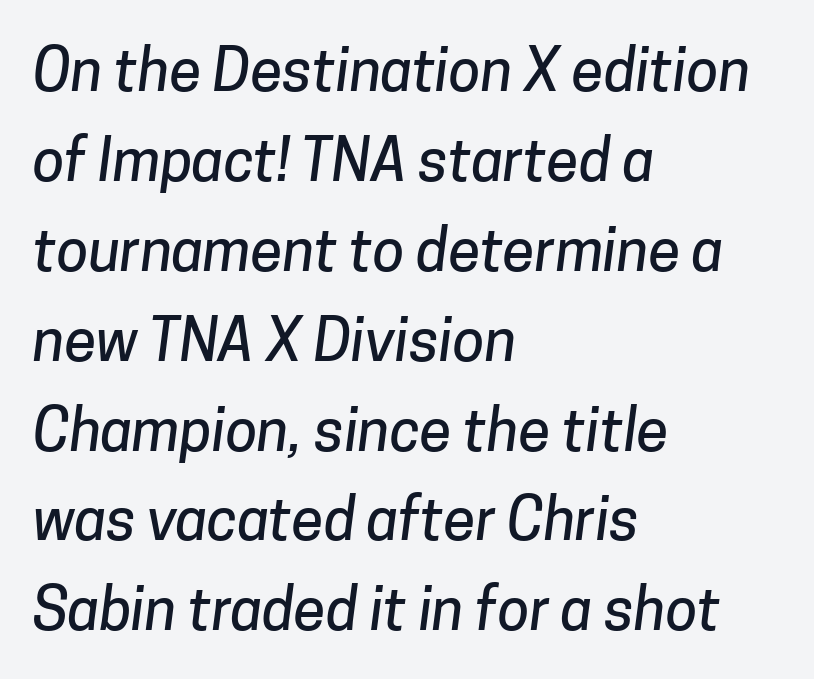
Q: Is the typeface a serif or a sans-serif typeface? A: Sans-serif.
Q: Is the text underlined? A: No.
Q: How is the paragraph aligned? A: Left-aligned.
Q: Is the spacing between letters normal or unusually wide? A: Normal.
Q: Is the spacing between lines tight, normal or loose? A: Normal.
Q: Width (condensed, normal, or wide)? A: Normal.
Q: Stroke contrast? A: Low.
Q: x-height? A: Medium.
Q: Monospaced? A: No.
